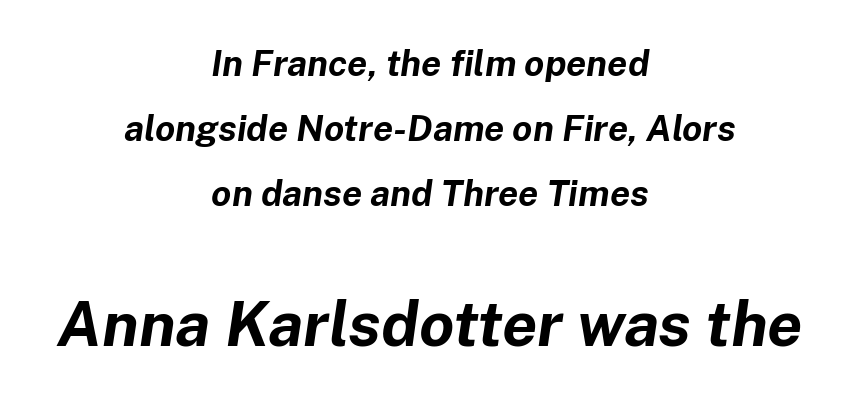
{"italic": "yes", "lean": "right", "slant_degrees": 8, "bold": "yes", "weight": "bold", "width": "normal", "stroke_contrast": "low", "x_height": "medium", "monospaced": "no", "underline": "no", "align": "center", "line_spacing_ratio": 1.8, "letter_spacing": "normal", "letter_spacing_em": 0.0, "larger_block": "second", "size_ratio": 1.75, "glyph_px": 63}
